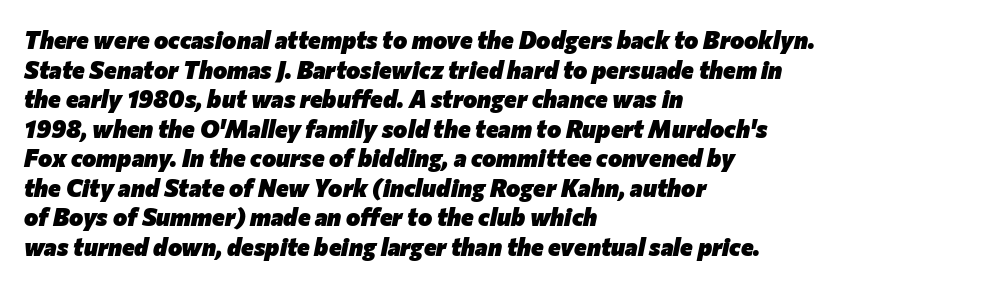
Is the type slanted? Yes — the strokes lean at a clear angle. Has an underline been added? It has not. What weight is shown? A full bold with thick strokes. Characters follow at the spacing the type designer built in.
